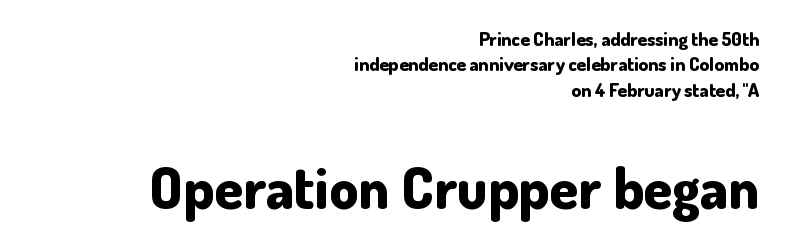
The image shows 58 px bold sans-serif type, upright; set right-aligned, normal line spacing (1.34x), normal letter spacing, not underlined; the second (bottom) block is 3.05x larger; low stroke contrast and a small x-height.
